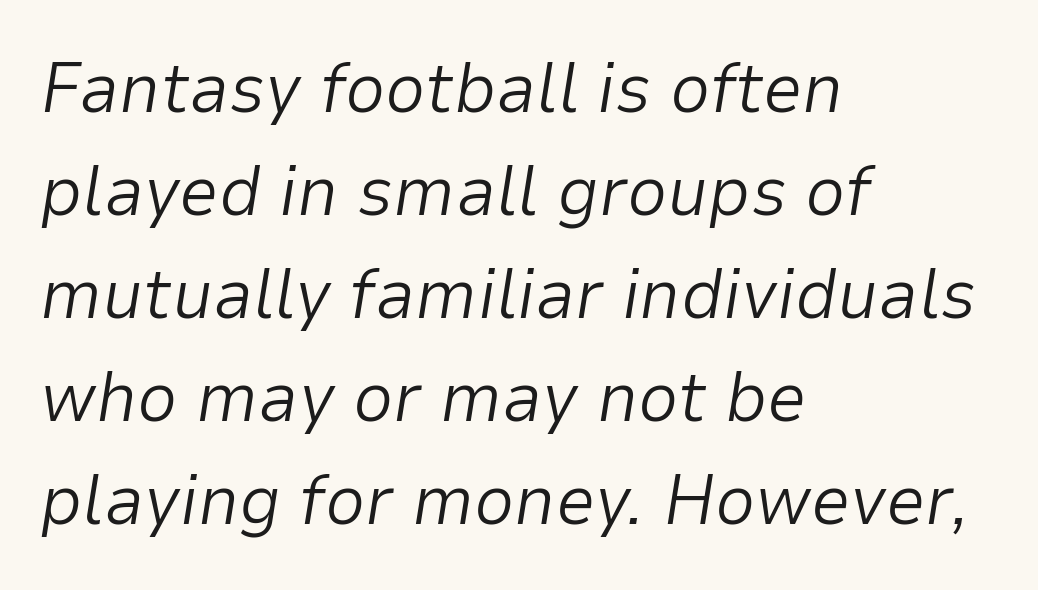
{"italic": "yes", "lean": "right", "slant_degrees": 9, "bold": "no", "weight": "light", "width": "normal", "stroke_contrast": "low", "x_height": "medium", "monospaced": "no", "underline": "no", "align": "left", "line_spacing": "normal", "line_spacing_ratio": 1.45, "letter_spacing": "normal", "letter_spacing_em": 0.0, "glyph_px": 71}
